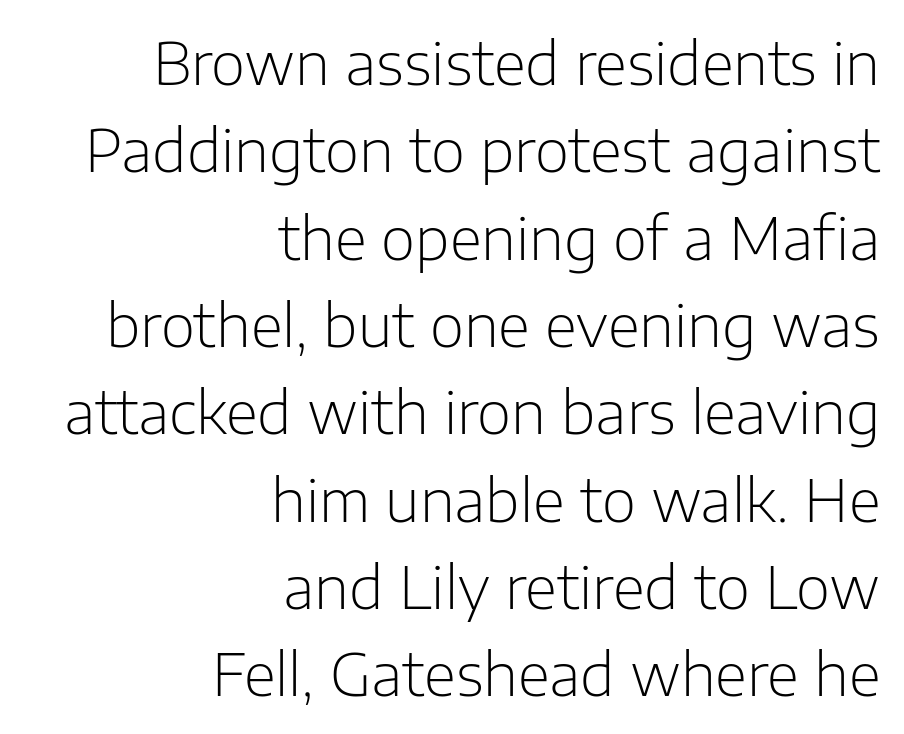
Only glyphs here, with clear space below each row. These lines keep a tight, regular rhythm from letter to letter. Posture: vertical. The face used here is proportionally spaced, like ordinary book or web type. This rendering uses right alignment, leaving the left contour irregular.
